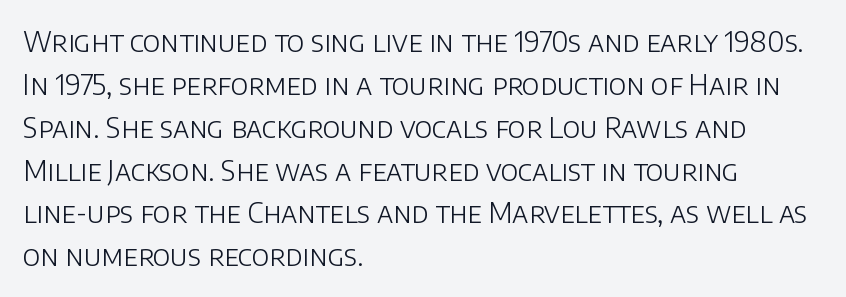
The image shows 28 px light sans-serif type, upright; set left-aligned, normal line spacing (1.53x), normal letter spacing, not underlined; low stroke contrast and a large x-height.
